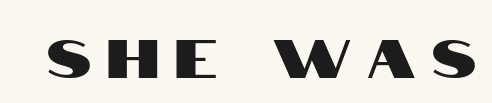
The image shows 54 px condensed sans-serif type, upright; set unusually wide letter spacing (+0.3 em), not underlined; high stroke contrast and a large x-height.
